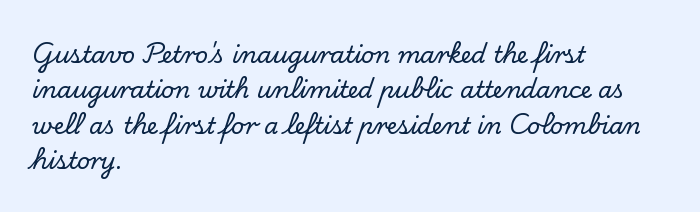
The image shows 23 px text type; set left-aligned, normal line spacing (1.54x), normal letter spacing, not underlined.
